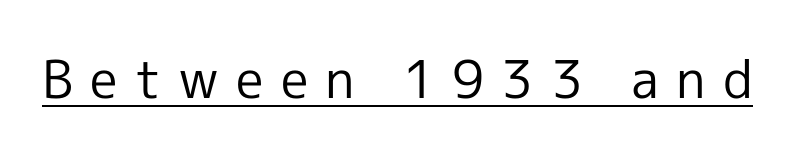
Varying glyph widths throughout — classic text-font behaviour. Students, observe the line beneath the letters — that is underlining. The cut favours lightness, reaching ordinary text weight at its darkest. Designer's note — italics off, roman on. The rendering shows plain stroke endings on the letterforms — a sans-serif design. Tracking here is generous; glyphs stand well apart from one another.
